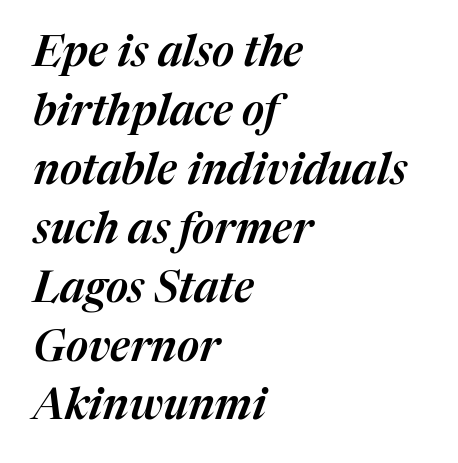
{"italic": "yes", "lean": "right", "slant_degrees": 17, "width": "normal", "stroke_contrast": "medium", "x_height": "medium", "monospaced": "no", "underline": "no", "align": "left", "line_spacing": "normal", "line_spacing_ratio": 1.37, "letter_spacing": "normal", "letter_spacing_em": 0.0, "glyph_px": 43}
